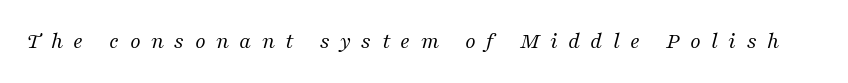
The image shows 23 px text type, italic (leaning right); set unusually wide letter spacing (+0.45 em), not underlined.
